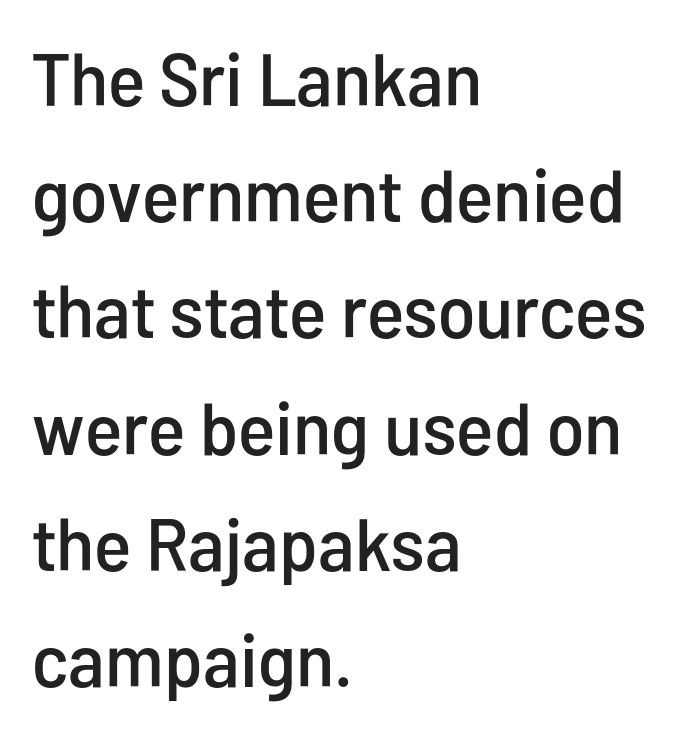
{"serif": "no", "italic": "no", "width": "condensed", "stroke_contrast": "low", "x_height": "medium", "monospaced": "no", "underline": "no", "align": "left", "line_spacing": "normal", "line_spacing_ratio": 1.57, "letter_spacing": "normal", "letter_spacing_em": 0.0, "glyph_px": 74}
